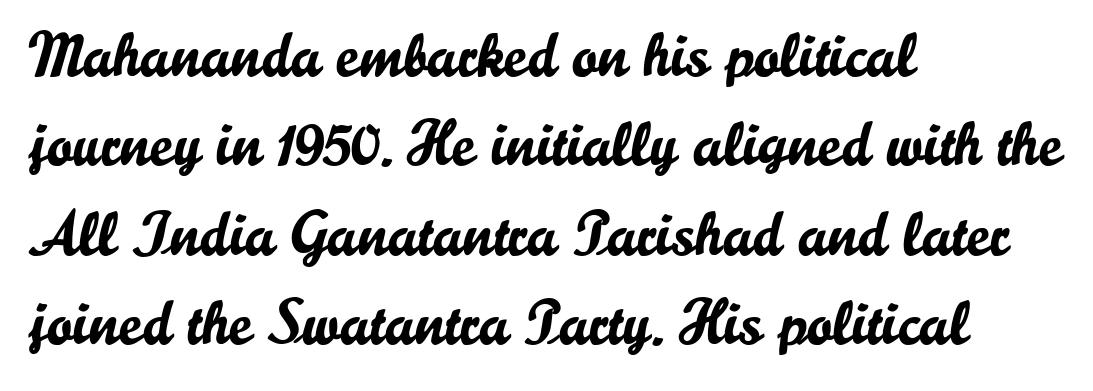
Regular leading. Notice how the passage keeps a crisp vertical edge on the left only. Stroke terminals: plain, sans-serif. Any mark beneath the type? The region is blank. The horizontal fit of the characters is conventional and even.
